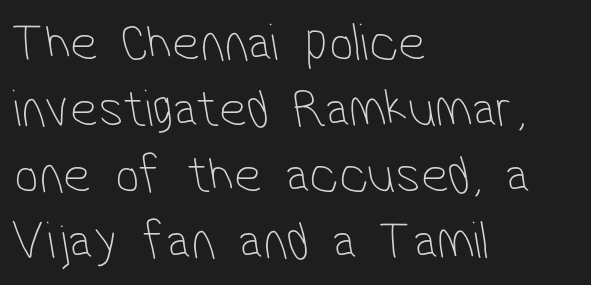
The image shows 54 px thin, condensed sans-serif type; set left-aligned, line spacing 1.22x, normal letter spacing, not underlined; low stroke contrast and a medium x-height.
